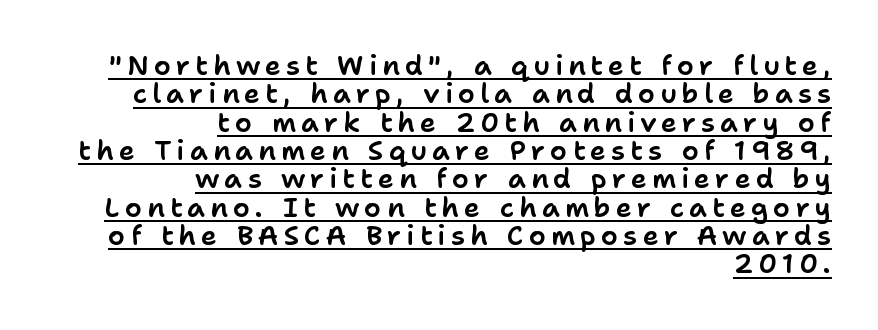
The image shows 27 px text type, upright; set right-aligned, tight line spacing (1.05x), underlined.
